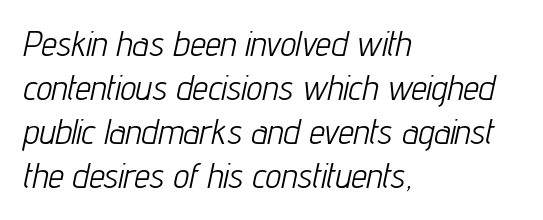
The image shows 35 px light, condensed type, italic (leaning right); set left-aligned, normal line spacing (1.26x), normal letter spacing, not underlined; low stroke contrast and a medium x-height.
